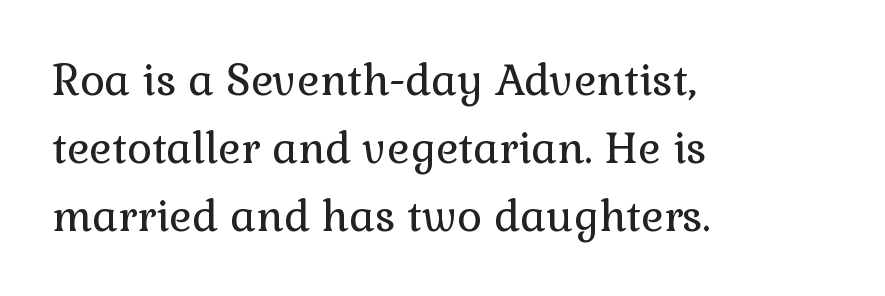
{"serif": "yes", "italic": "no", "bold": "no", "weight": "regular", "width": "normal", "stroke_contrast": "low", "x_height": "medium", "monospaced": "no", "underline": "no", "align": "left", "line_spacing": "normal", "line_spacing_ratio": 1.58, "letter_spacing": "normal", "letter_spacing_em": 0.0, "glyph_px": 43}
